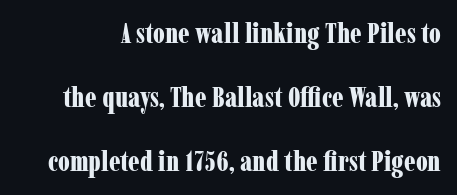
Italic? Not at all — the glyphs are vertical. The passage shown is typed in a proportional face where columns would drift. Here the glyphs are tracked normally, forming tight word shapes. Successive baselines arrive slowly, with a big drop between each. The words here are not underlined.
